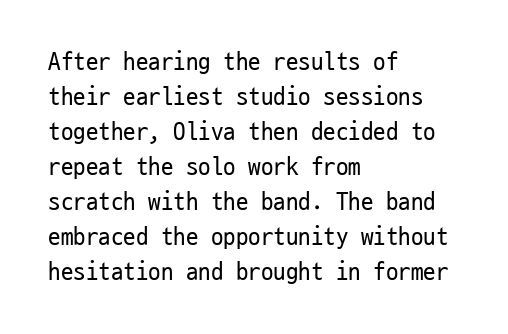
{"italic": "no", "bold": "no", "underline": "no", "align": "left", "line_spacing": "normal", "line_spacing_ratio": 1.4, "letter_spacing": "normal", "letter_spacing_em": 0.0, "glyph_px": 25}
